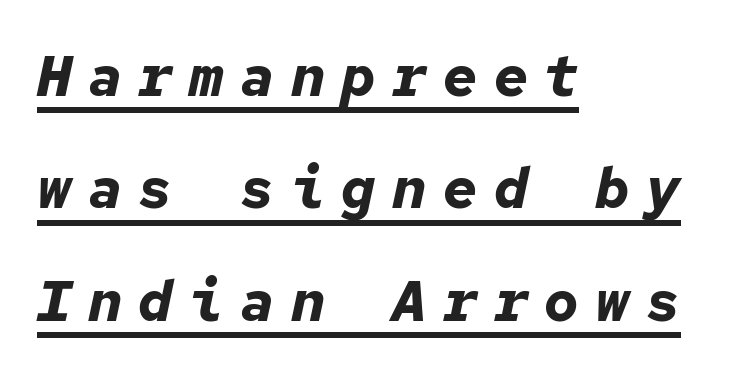
Q: Is the text bold? A: Yes.
Q: Is the text italic (slanted)? A: Yes, it leans right by about 12 degrees.
Q: Is the text underlined? A: Yes.
Q: How is the paragraph aligned? A: Left-aligned.
Q: Is the spacing between letters normal or unusually wide? A: Unusually wide.
Q: Is the spacing between lines tight, normal or loose? A: Loose.
Q: Width (condensed, normal, or wide)? A: Normal.
Q: Stroke contrast? A: Low.
Q: x-height? A: Medium.
Q: Monospaced? A: Yes.
